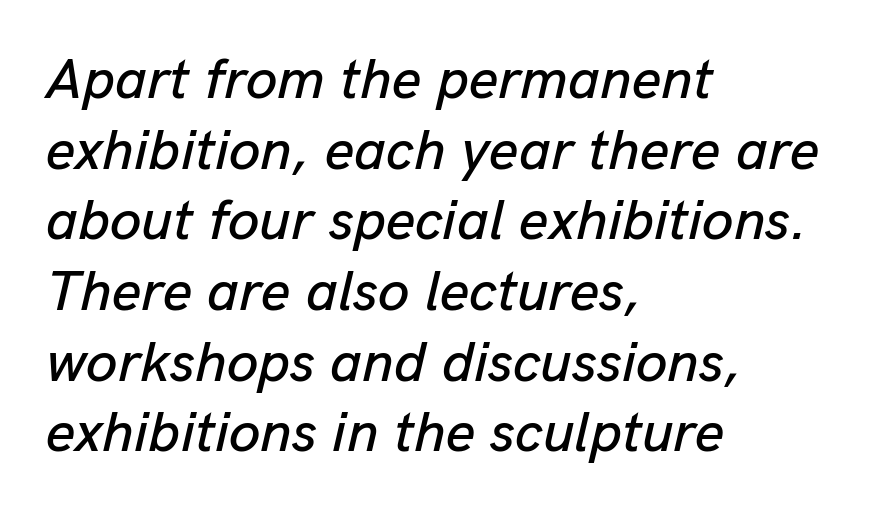
{"italic": "yes", "lean": "right", "slant_degrees": 13, "width": "normal", "stroke_contrast": "low", "x_height": "medium", "monospaced": "no", "underline": "no", "align": "left", "line_spacing_ratio": 1.24, "letter_spacing": "normal", "letter_spacing_em": 0.0, "glyph_px": 57}
